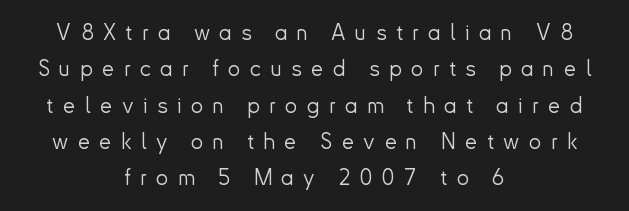
{"italic": "no", "bold": "no", "underline": "no", "align": "center", "line_spacing": "normal", "line_spacing_ratio": 1.65, "letter_spacing": "wide", "letter_spacing_em": 0.43, "glyph_px": 22}
